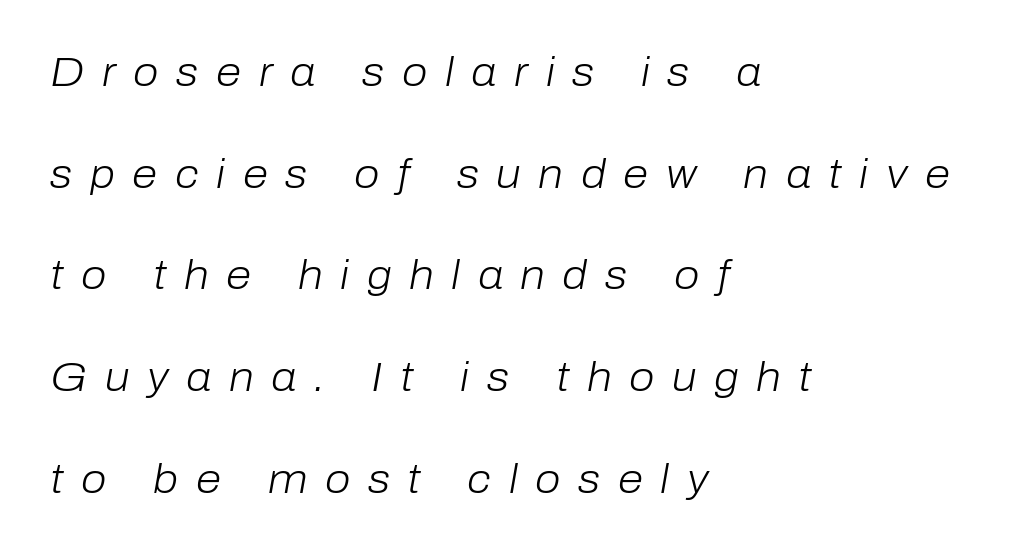
The line texture is sparse and dotted thanks to wide tracking. Leftover space on each line is placed entirely after the last word. Letters have the restrained weight of plain body copy at most. Every character sits at an angle, as italics do. Is there much room between lines? Yes — plenty of vertical air separates them.
